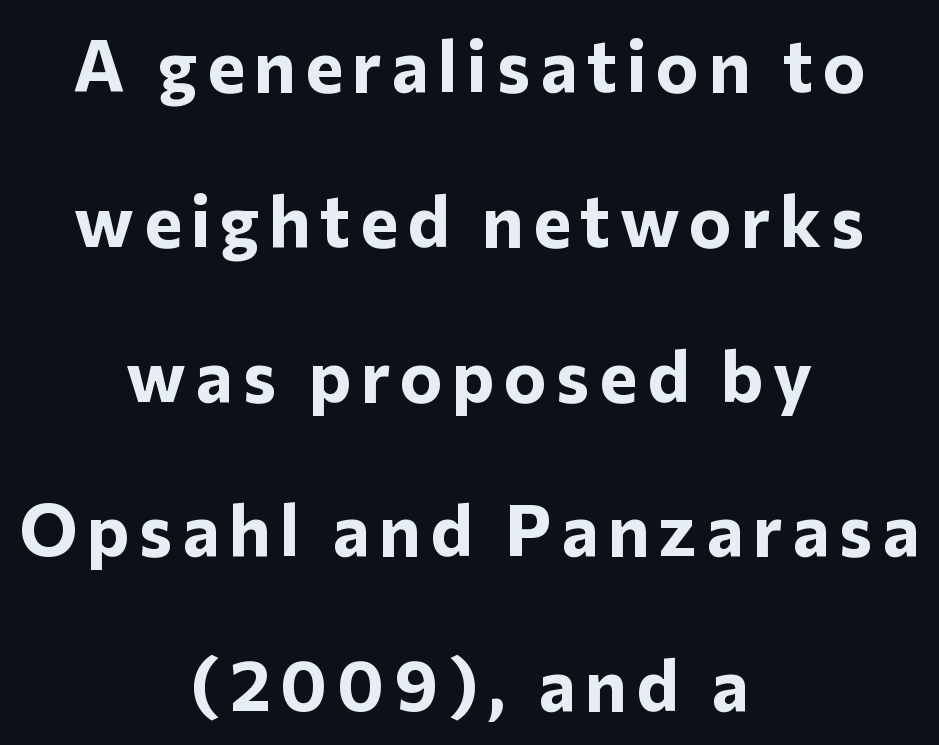
Q: Is the text bold? A: Yes.
Q: Is the text italic (slanted)? A: No, it is upright.
Q: Is the typeface a serif or a sans-serif typeface? A: Sans-serif.
Q: Is the text underlined? A: No.
Q: How is the paragraph aligned? A: Centered.
Q: Is the spacing between lines tight, normal or loose? A: Loose.
Q: Width (condensed, normal, or wide)? A: Normal.
Q: Stroke contrast? A: Low.
Q: x-height? A: Medium.
Q: Monospaced? A: No.
